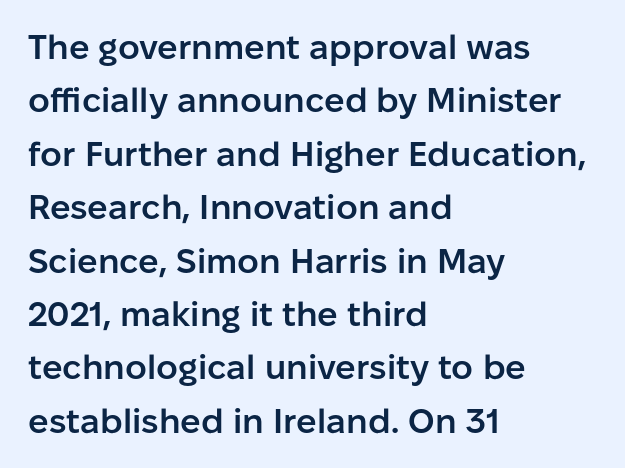
Q: Is the text bold? A: Semi-bold.
Q: Is the text italic (slanted)? A: No, it is upright.
Q: Is the typeface a serif or a sans-serif typeface? A: Sans-serif.
Q: Is the text underlined? A: No.
Q: How is the paragraph aligned? A: Left-aligned.
Q: Is the spacing between letters normal or unusually wide? A: Normal.
Q: Is the spacing between lines tight, normal or loose? A: Normal.
Q: Width (condensed, normal, or wide)? A: Normal.
Q: Stroke contrast? A: Low.
Q: x-height? A: Medium.
Q: Monospaced? A: No.
